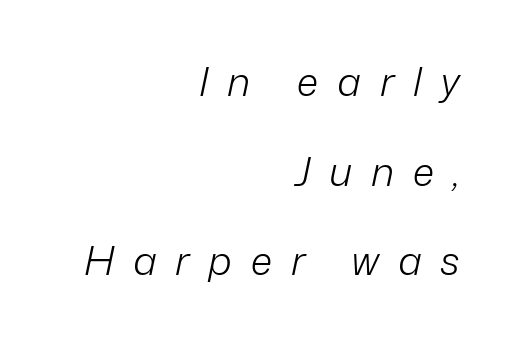
Q: Is the text bold? A: No.
Q: Is the text italic (slanted)? A: Yes, it leans right by about 12 degrees.
Q: Is the text underlined? A: No.
Q: How is the paragraph aligned? A: Right-aligned.
Q: Is the spacing between letters normal or unusually wide? A: Unusually wide.
Q: Is the spacing between lines tight, normal or loose? A: Loose.
Q: Width (condensed, normal, or wide)? A: Normal.
Q: Stroke contrast? A: Low.
Q: x-height? A: Medium.
Q: Monospaced? A: No.
